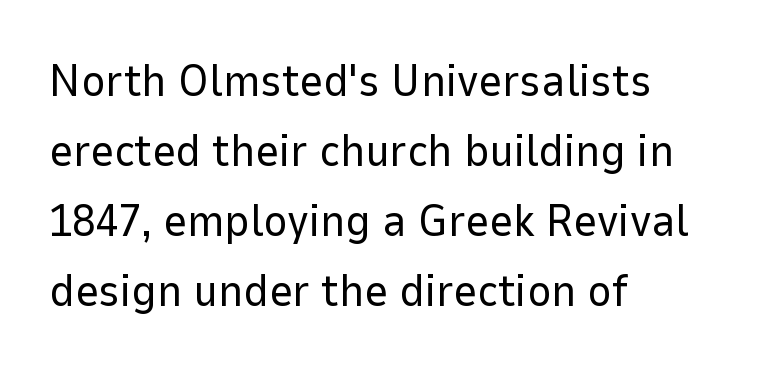
The space directly below the letters is spotless. These lines sit exactly where default settings would place them. Casual observation: everything's shoved over to the left. The tracking reads as untouched default to a designer's eye. Varying glyph widths throughout — classic text-font behaviour.
